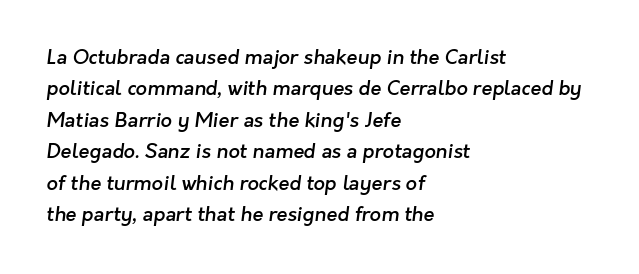
The image shows 20 px text type; set left-aligned, normal line spacing (1.57x), normal letter spacing, not underlined.
